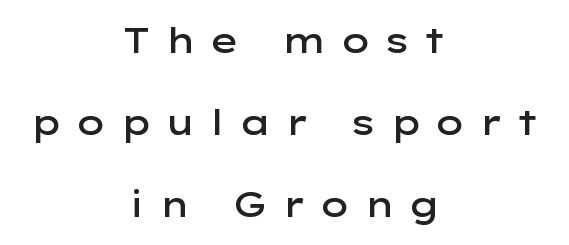
{"serif": "no", "italic": "no", "bold": "semi", "weight": "semibold", "width": "wide", "stroke_contrast": "low", "x_height": "medium", "monospaced": "no", "underline": "no", "align": "center", "line_spacing": "loose", "line_spacing_ratio": 2.35, "letter_spacing": "wide", "letter_spacing_em": 0.36, "glyph_px": 35}
